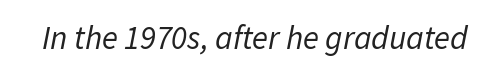
Q: Is the text bold? A: No.
Q: Is the text italic (slanted)? A: Yes, it leans right by about 11 degrees.
Q: Is the text underlined? A: No.
Q: Is the spacing between letters normal or unusually wide? A: Normal.
Q: Width (condensed, normal, or wide)? A: Normal.
Q: Stroke contrast? A: Low.
Q: x-height? A: Medium.
Q: Monospaced? A: No.
